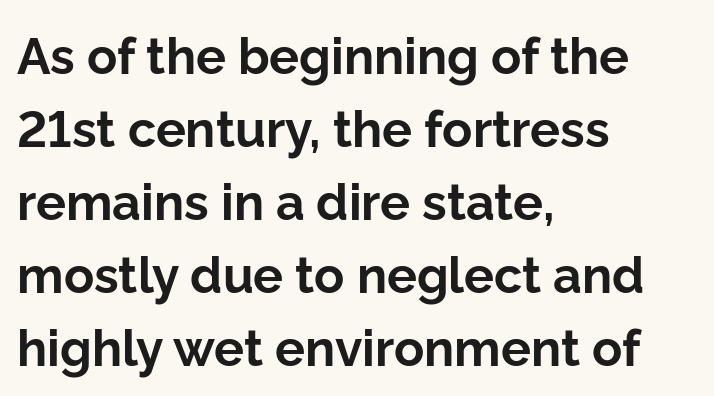
{"serif": "no", "italic": "no", "bold": "yes", "weight": "bold", "width": "normal", "stroke_contrast": "low", "x_height": "medium", "monospaced": "no", "underline": "no", "align": "left", "line_spacing": "normal", "line_spacing_ratio": 1.46, "letter_spacing": "normal", "letter_spacing_em": 0.0, "glyph_px": 50}
